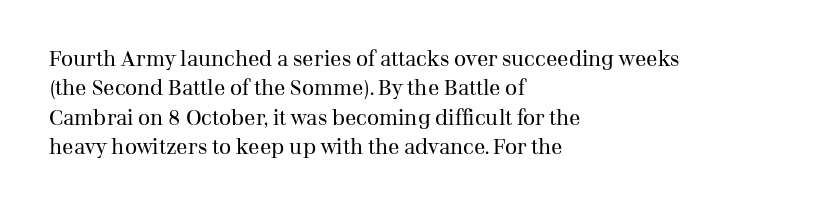
Q: Is the text bold? A: No.
Q: Is the text italic (slanted)? A: No, it is upright.
Q: Is the text underlined? A: No.
Q: How is the paragraph aligned? A: Left-aligned.
Q: Is the spacing between letters normal or unusually wide? A: Normal.
Q: Is the spacing between lines tight, normal or loose? A: Normal.
